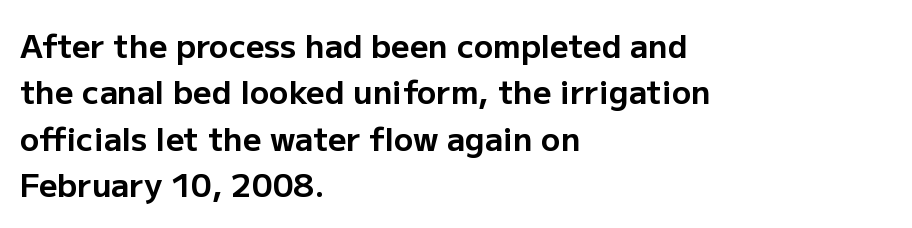
The image shows 32 px bold sans-serif type, upright; set left-aligned, normal line spacing (1.45x), normal letter spacing, not underlined; low stroke contrast and a medium x-height.
